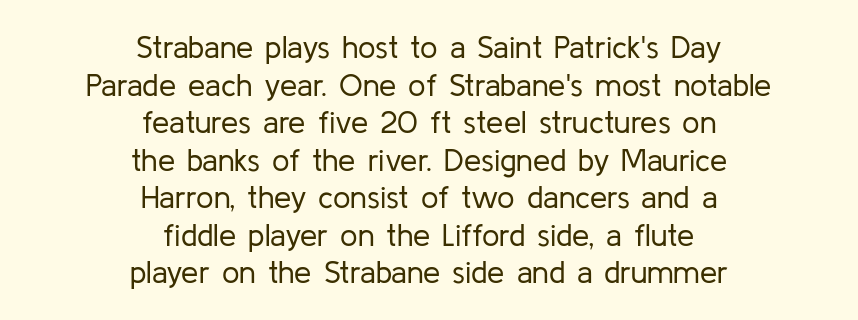
{"serif": "no", "italic": "no", "bold": "no", "weight": "regular", "width": "normal", "stroke_contrast": "low", "x_height": "medium", "monospaced": "no", "underline": "no", "align": "center", "line_spacing_ratio": 1.21, "letter_spacing": "normal", "letter_spacing_em": 0.0, "glyph_px": 31}
